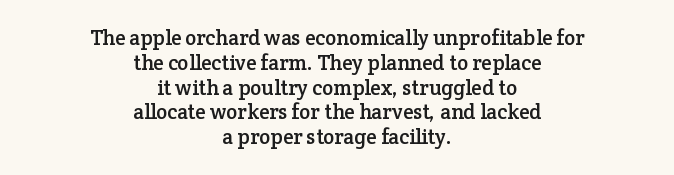
Every row of glyphs is offset so its center matches the block's center. The foot of each line stays bare and open. When letters stand straight like this, we call the style roman or upright. Letter spacing: default.
